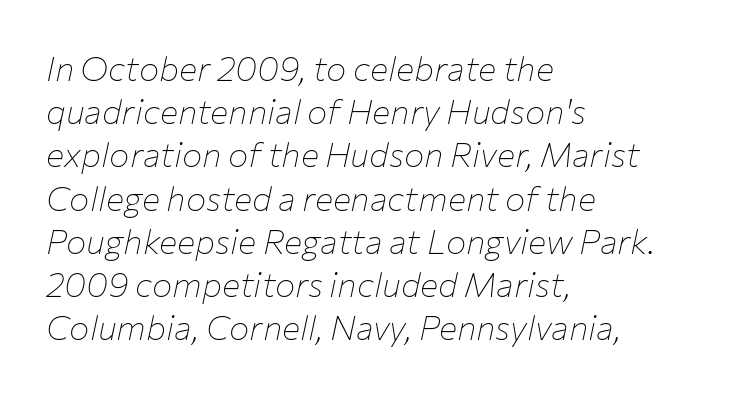
The image shows 34 px thin type, italic (leaning right); set left-aligned, normal line spacing (1.27x), normal letter spacing, not underlined; low stroke contrast and a medium x-height.
